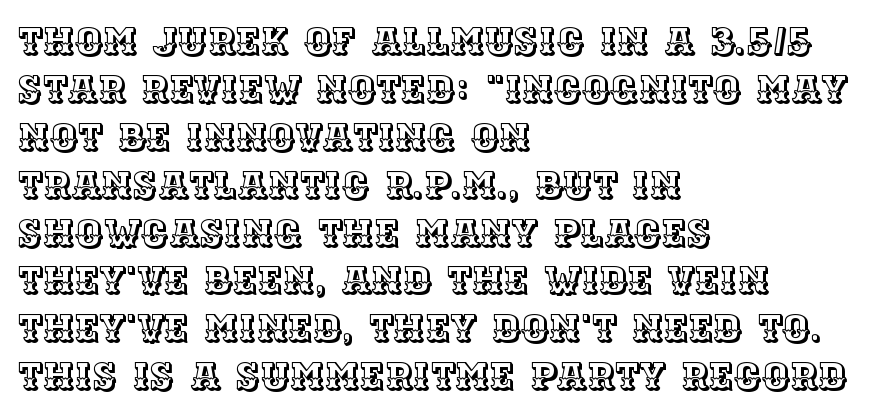
The image shows 38 px text type, upright; set left-aligned, normal line spacing (1.26x), normal letter spacing, not underlined; a large x-height.
